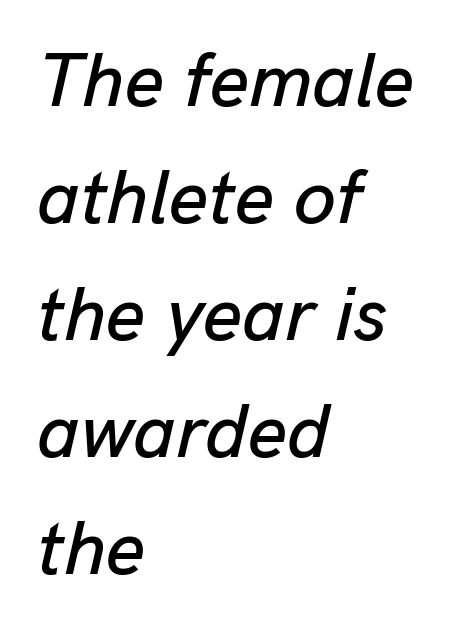
Q: Is the text italic (slanted)? A: Yes, it leans right by about 13 degrees.
Q: Is the text underlined? A: No.
Q: How is the paragraph aligned? A: Left-aligned.
Q: Is the spacing between letters normal or unusually wide? A: Normal.
Q: Is the spacing between lines tight, normal or loose? A: Normal.
Q: Width (condensed, normal, or wide)? A: Normal.
Q: Stroke contrast? A: Low.
Q: x-height? A: Medium.
Q: Monospaced? A: No.
